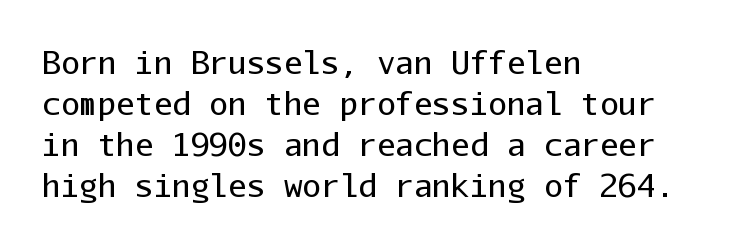
Q: Is the text bold? A: No.
Q: Is the text italic (slanted)? A: No, it is upright.
Q: Is the typeface a serif or a sans-serif typeface? A: Sans-serif.
Q: Is the text underlined? A: No.
Q: How is the paragraph aligned? A: Left-aligned.
Q: Is the spacing between letters normal or unusually wide? A: Normal.
Q: Is the spacing between lines tight, normal or loose? A: Normal.
Q: Width (condensed, normal, or wide)? A: Normal.
Q: Stroke contrast? A: Low.
Q: x-height? A: Medium.
Q: Monospaced? A: Yes.
